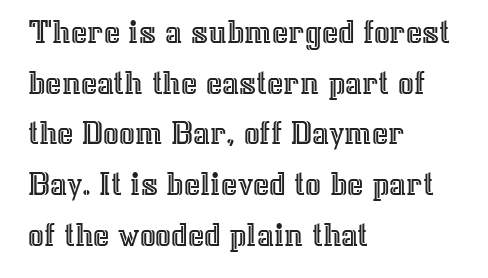
The image shows 35 px text type, upright; set left-aligned, normal line spacing (1.45x), normal letter spacing, not underlined; a medium x-height.
